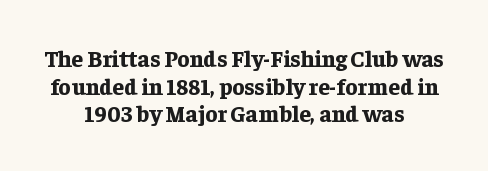
The image shows 23 px bold type, upright; set centered, line spacing 1.2x, normal letter spacing, not underlined.
